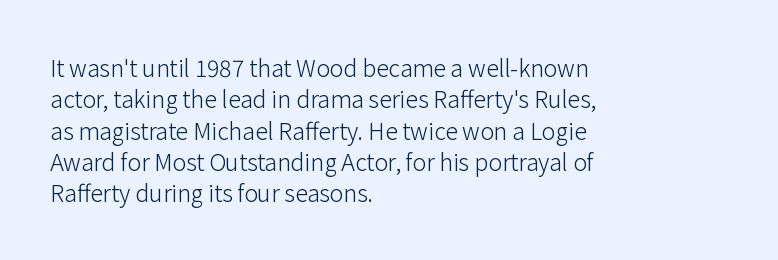
Q: Is the text bold? A: No.
Q: Is the text italic (slanted)? A: No, it is upright.
Q: Is the text underlined? A: No.
Q: How is the paragraph aligned? A: Left-aligned.
Q: Is the spacing between letters normal or unusually wide? A: Normal.
Q: Is the spacing between lines tight, normal or loose? A: Normal.
